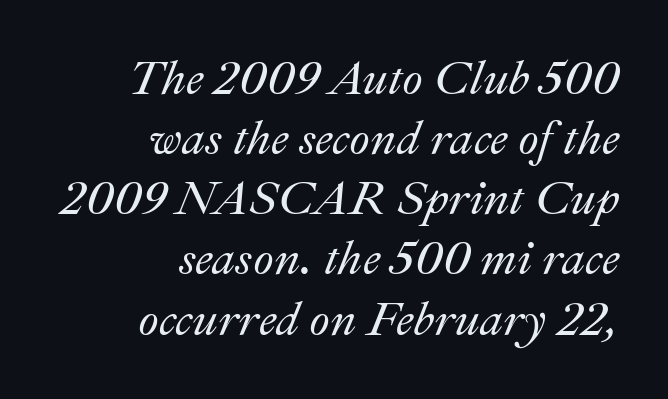
Q: Is the text italic (slanted)? A: Yes, it leans right by about 22 degrees.
Q: Is the text underlined? A: No.
Q: How is the paragraph aligned? A: Right-aligned.
Q: Is the spacing between letters normal or unusually wide? A: Normal.
Q: Is the spacing between lines tight, normal or loose? A: Normal.
Q: Width (condensed, normal, or wide)? A: Normal.
Q: Stroke contrast? A: Medium.
Q: x-height? A: Small.
Q: Monospaced? A: No.
